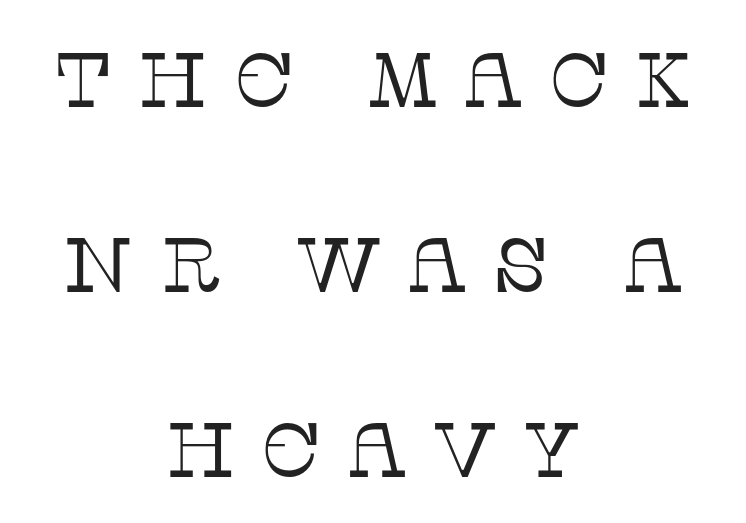
Q: Is the text bold? A: No.
Q: Is the text italic (slanted)? A: No, it is upright.
Q: Is the typeface a serif or a sans-serif typeface? A: Serif.
Q: Is the text underlined? A: No.
Q: How is the paragraph aligned? A: Centered.
Q: Is the spacing between letters normal or unusually wide? A: Unusually wide.
Q: Is the spacing between lines tight, normal or loose? A: Loose.
Q: Width (condensed, normal, or wide)? A: Normal.
Q: Stroke contrast? A: Low.
Q: x-height? A: Large.
Q: Monospaced? A: No.
